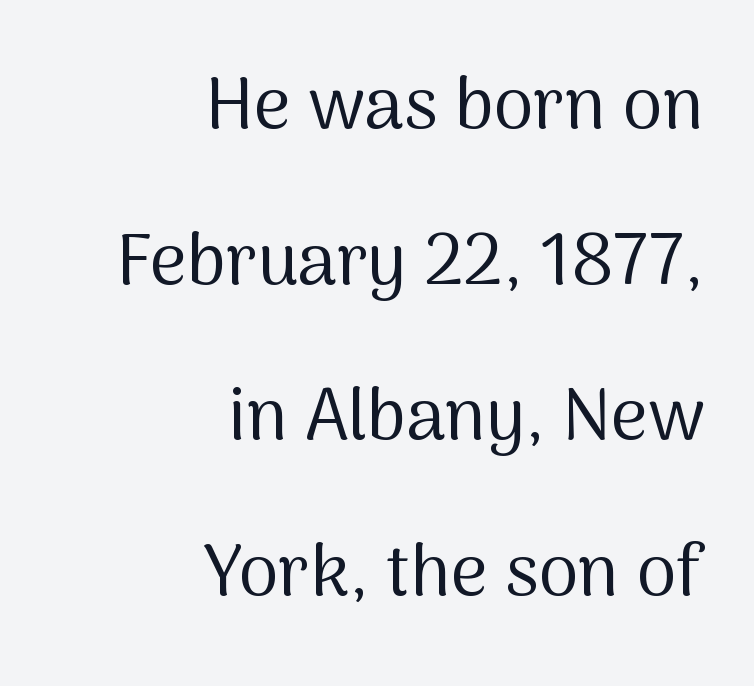
Q: Is the text bold? A: No.
Q: Is the text italic (slanted)? A: No, it is upright.
Q: Is the typeface a serif or a sans-serif typeface? A: Sans-serif.
Q: Is the text underlined? A: No.
Q: How is the paragraph aligned? A: Right-aligned.
Q: Is the spacing between letters normal or unusually wide? A: Normal.
Q: Is the spacing between lines tight, normal or loose? A: Loose.
Q: Width (condensed, normal, or wide)? A: Normal.
Q: Stroke contrast? A: Medium.
Q: x-height? A: Medium.
Q: Monospaced? A: No.
